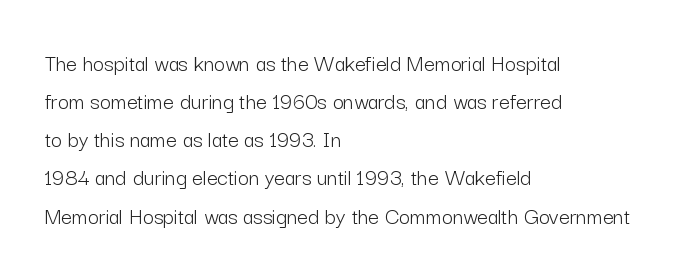
{"italic": "no", "bold": "no", "underline": "no", "align": "left", "line_spacing": "normal", "line_spacing_ratio": 1.59, "letter_spacing": "normal", "letter_spacing_em": 0.0, "glyph_px": 24}
